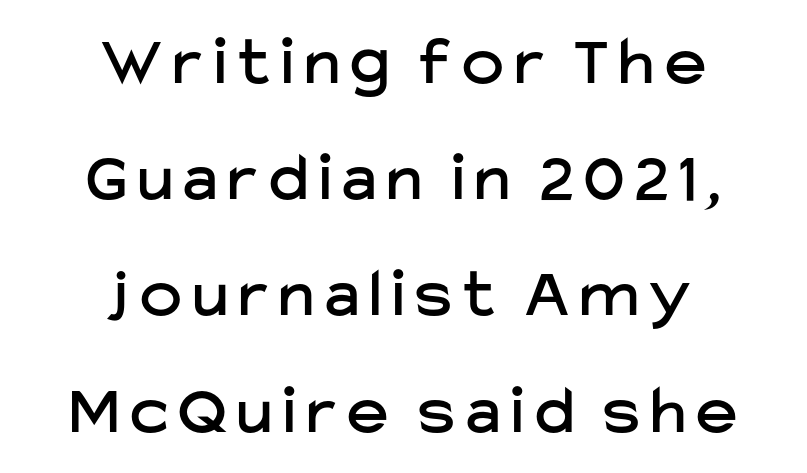
Q: Is the text italic (slanted)? A: No, it is upright.
Q: Is the typeface a serif or a sans-serif typeface? A: Sans-serif.
Q: Is the text underlined? A: No.
Q: How is the paragraph aligned? A: Centered.
Q: Is the spacing between lines tight, normal or loose? A: Normal.
Q: Width (condensed, normal, or wide)? A: Normal.
Q: Stroke contrast? A: Low.
Q: x-height? A: Medium.
Q: Monospaced? A: No.
